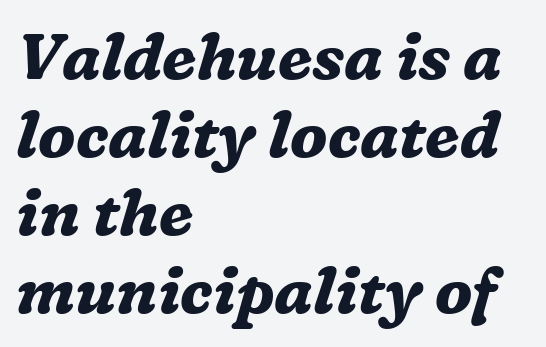
Q: Is the text bold? A: Yes.
Q: Is the text italic (slanted)? A: Yes, it leans right by about 16 degrees.
Q: Is the typeface a serif or a sans-serif typeface? A: Serif.
Q: Is the text underlined? A: No.
Q: How is the paragraph aligned? A: Left-aligned.
Q: Is the spacing between letters normal or unusually wide? A: Normal.
Q: Width (condensed, normal, or wide)? A: Normal.
Q: Stroke contrast? A: Medium.
Q: x-height? A: Medium.
Q: Monospaced? A: No.
